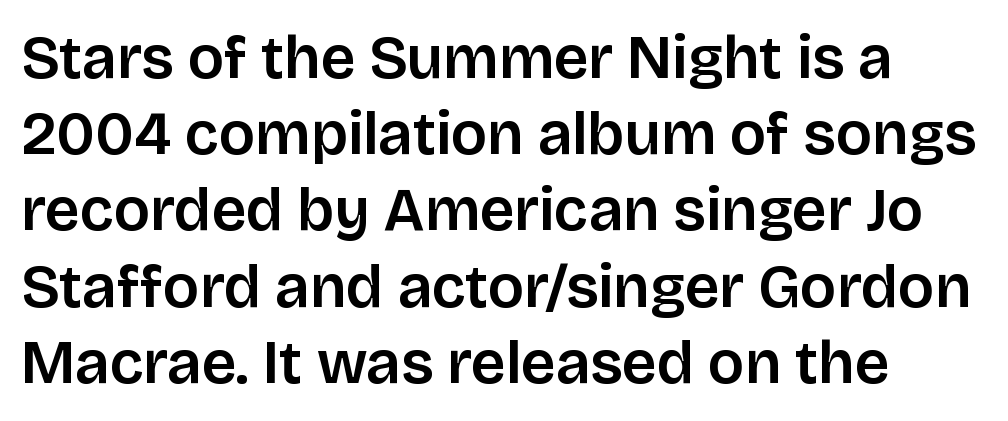
Layout note: lines flush left. Spacing verdict: proportional, widths tailored to each character. The characters display no serif detailing; their extremities are plain. Descenders are the only things crossing below the line. Is there much room between lines? A standard amount, neither cramped nor airy. When letters stand straight like this, we call the style roman or upright.
